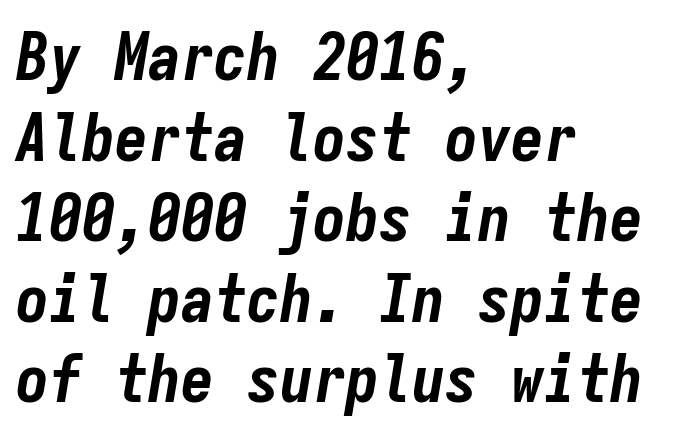
The glyphs are unaccompanied by any horizontal stroke below them. These words are printed bold, with thick strokes throughout. Words appear dense and cohesive because spacing is normal. Style check: oblique. The compositor pushed each line to the left boundary.
